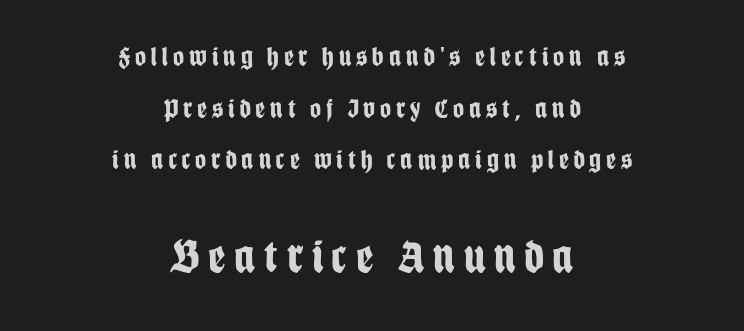
Q: Is the text bold? A: Yes.
Q: Is the text italic (slanted)? A: No, it is upright.
Q: Is the typeface a serif or a sans-serif typeface? A: Sans-serif.
Q: Is the text underlined? A: No.
Q: How is the paragraph aligned? A: Centered.
Q: Is the spacing between lines tight, normal or loose? A: Loose.
Q: Which block of text is set in a larger size, the first (top) or the second (bottom)? A: The second (bottom) one.
Q: Width (condensed, normal, or wide)? A: Condensed.
Q: Stroke contrast? A: Low.
Q: x-height? A: Large.
Q: Monospaced? A: No.
